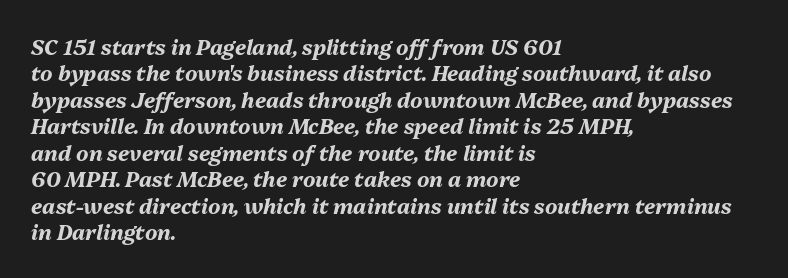
Q: Is the text bold? A: Yes.
Q: Is the text italic (slanted)? A: Yes, it leans right by about 13 degrees.
Q: Is the text underlined? A: No.
Q: How is the paragraph aligned? A: Left-aligned.
Q: Is the spacing between letters normal or unusually wide? A: Normal.
Q: Is the spacing between lines tight, normal or loose? A: Normal.
